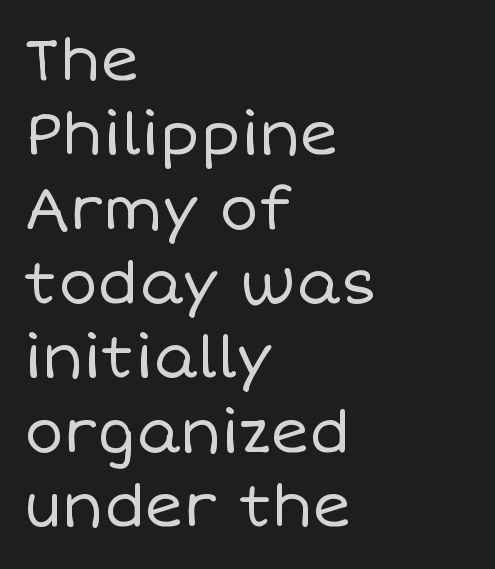
Q: Is the text bold? A: No.
Q: Is the text italic (slanted)? A: No, it is upright.
Q: Is the text underlined? A: No.
Q: How is the paragraph aligned? A: Left-aligned.
Q: Is the spacing between letters normal or unusually wide? A: Normal.
Q: Is the spacing between lines tight, normal or loose? A: Normal.
Q: Width (condensed, normal, or wide)? A: Normal.
Q: Stroke contrast? A: Low.
Q: x-height? A: Large.
Q: Monospaced? A: No.
